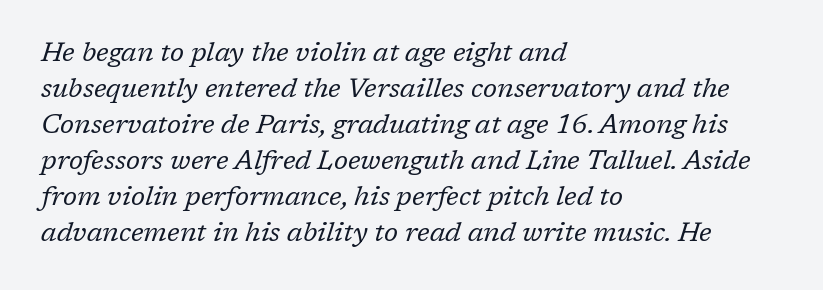
The image shows 27 px text type, italic (leaning right); set left-aligned, normal line spacing (1.33x), normal letter spacing, not underlined.
